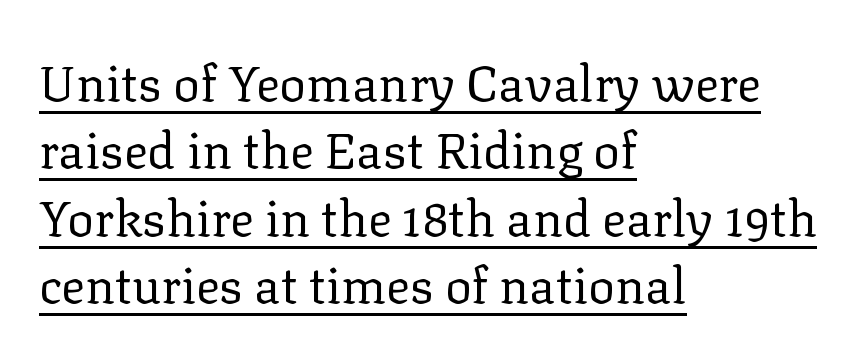
Q: Is the text bold? A: No.
Q: Is the text italic (slanted)? A: No, it is upright.
Q: Is the typeface a serif or a sans-serif typeface? A: Serif.
Q: Is the text underlined? A: Yes.
Q: How is the paragraph aligned? A: Left-aligned.
Q: Is the spacing between letters normal or unusually wide? A: Normal.
Q: Is the spacing between lines tight, normal or loose? A: Normal.
Q: Width (condensed, normal, or wide)? A: Normal.
Q: Stroke contrast? A: Low.
Q: x-height? A: Medium.
Q: Monospaced? A: No.
